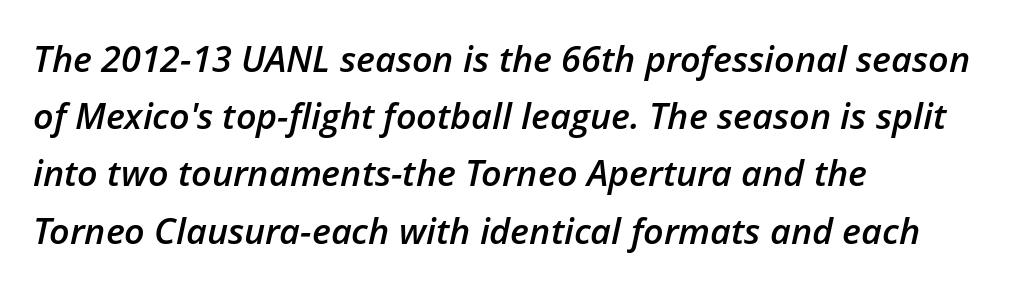
The image shows 36 px semibold type, italic (leaning right); set left-aligned, normal line spacing (1.59x), normal letter spacing, not underlined; low stroke contrast and a medium x-height.
